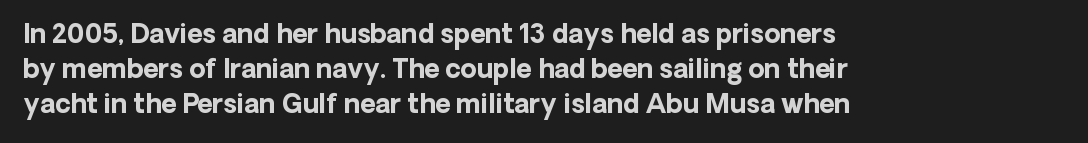
The image shows 26 px bold type, upright; set left-aligned, normal line spacing (1.34x), normal letter spacing, not underlined.
